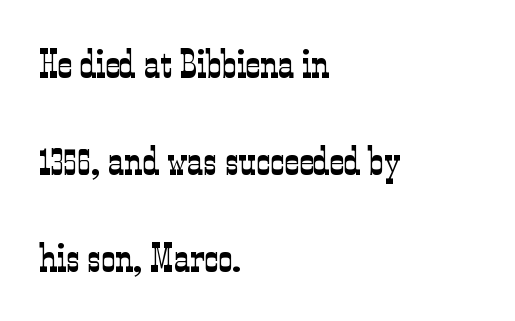
No extra tracking has been applied to these lines. Is there any slant? The stems are plumb. Caption: multi-line text, flush left, ragged right. The space directly below the letters is spotless. A light-to-regular cut is what we see here. Spacing verdict: proportional, widths tailored to each character.
